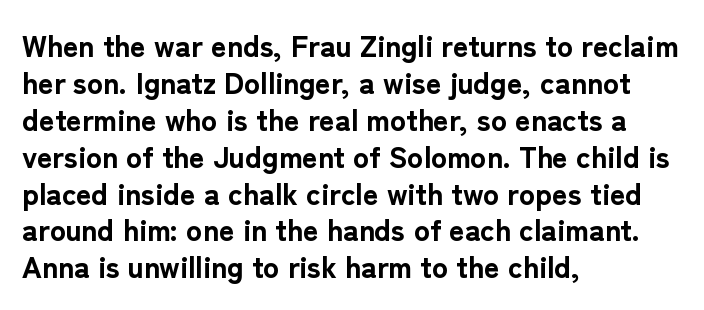
{"serif": "no", "italic": "no", "bold": "yes", "weight": "bold", "width": "normal", "stroke_contrast": "low", "x_height": "medium", "monospaced": "no", "underline": "no", "align": "left", "line_spacing_ratio": 1.23, "letter_spacing": "normal", "letter_spacing_em": 0.0, "glyph_px": 30}
